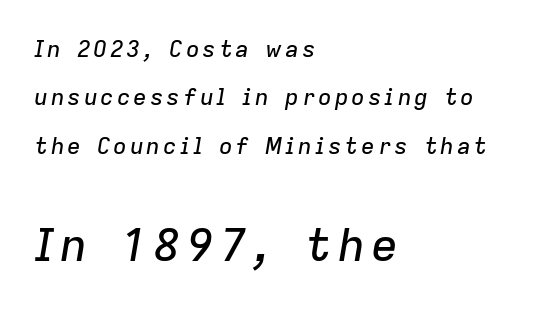
Proportional: the letters do not fall into vertical columns. Caption: upper text group reduced, lower text group enlarged. Reading down the column, the eye jumps a long way to each next line. The passage shown is not underscored anywhere.
